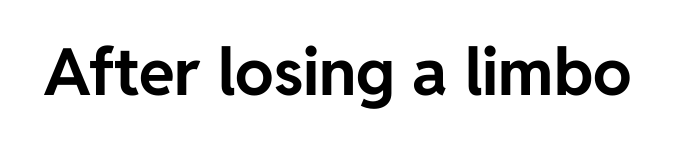
Standard letterfit; no display-style spreading of the glyphs. Character widths vary here, with narrow letters taking less room than wide ones. Emphasis by weight is at full strength: bold. The glyphs are unaccompanied by any horizontal stroke below them. Vertical strokes here are truly vertical. The font family rendered here belongs to the sans-serif group.
